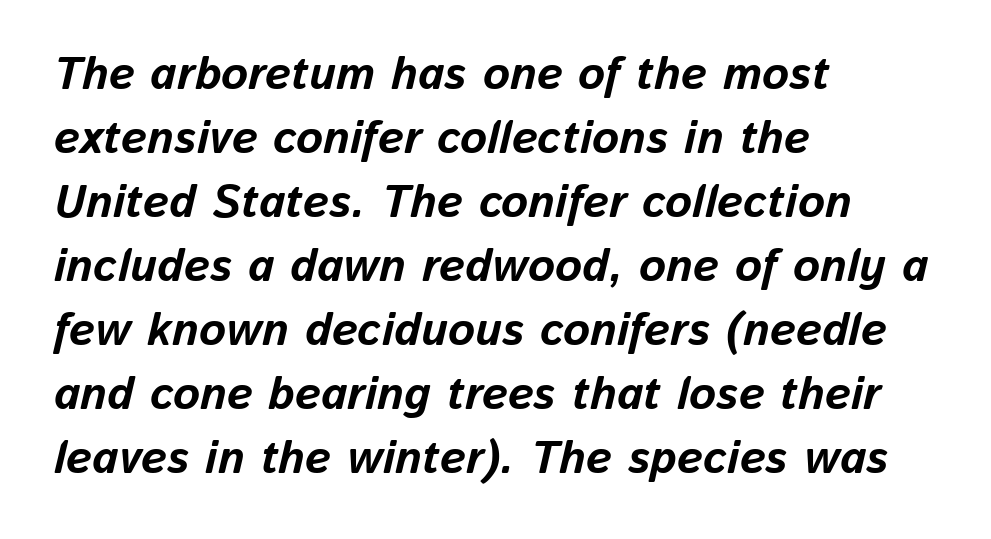
Q: Is the text bold? A: Yes.
Q: Is the text italic (slanted)? A: Yes, it leans right by about 13 degrees.
Q: Is the text underlined? A: No.
Q: How is the paragraph aligned? A: Left-aligned.
Q: Is the spacing between letters normal or unusually wide? A: Normal.
Q: Is the spacing between lines tight, normal or loose? A: Normal.
Q: Width (condensed, normal, or wide)? A: Normal.
Q: Stroke contrast? A: Low.
Q: x-height? A: Medium.
Q: Monospaced? A: No.
